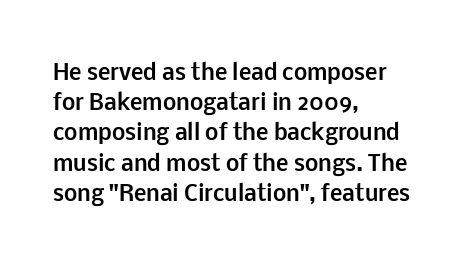
The image shows 21 px bold type, upright; set left-aligned, normal line spacing (1.44x), normal letter spacing, not underlined.
